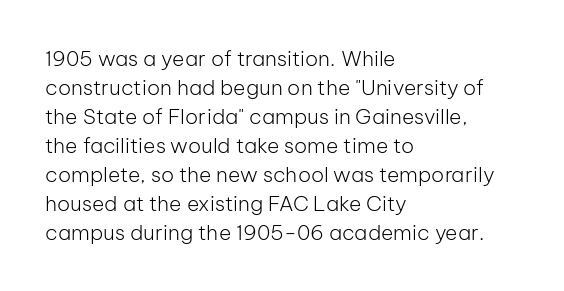
The image shows 21 px text type, upright; set left-aligned, normal line spacing (1.38x), normal letter spacing, not underlined.
